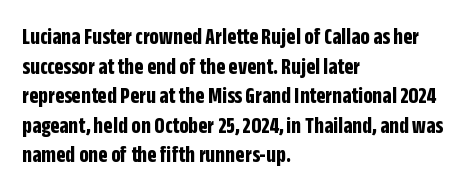
{"italic": "no", "bold": "yes", "underline": "no", "align": "left", "line_spacing_ratio": 1.23, "letter_spacing": "normal", "letter_spacing_em": 0.0, "glyph_px": 24}
